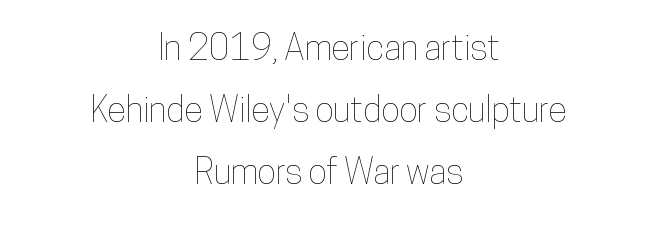
Q: Is the text italic (slanted)? A: No, it is upright.
Q: Is the text underlined? A: No.
Q: How is the paragraph aligned? A: Centered.
Q: Is the spacing between letters normal or unusually wide? A: Normal.
Q: Width (condensed, normal, or wide)? A: Condensed.
Q: Stroke contrast? A: Low.
Q: x-height? A: Medium.
Q: Monospaced? A: No.
